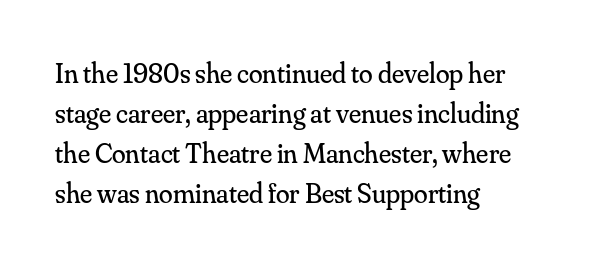
{"serif": "yes", "italic": "no", "bold": "no", "weight": "regular", "width": "normal", "stroke_contrast": "medium", "x_height": "small", "monospaced": "no", "underline": "no", "align": "left", "line_spacing": "normal", "line_spacing_ratio": 1.43, "letter_spacing": "normal", "letter_spacing_em": 0.0, "glyph_px": 28}
